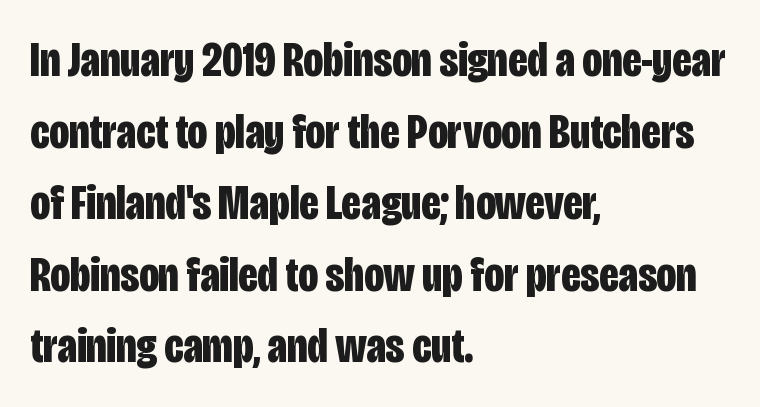
Q: Is the text bold? A: Yes.
Q: Is the text italic (slanted)? A: No, it is upright.
Q: Is the typeface a serif or a sans-serif typeface? A: Sans-serif.
Q: Is the text underlined? A: No.
Q: How is the paragraph aligned? A: Left-aligned.
Q: Is the spacing between letters normal or unusually wide? A: Normal.
Q: Is the spacing between lines tight, normal or loose? A: Normal.
Q: Width (condensed, normal, or wide)? A: Condensed.
Q: Stroke contrast? A: Low.
Q: x-height? A: Large.
Q: Monospaced? A: No.
